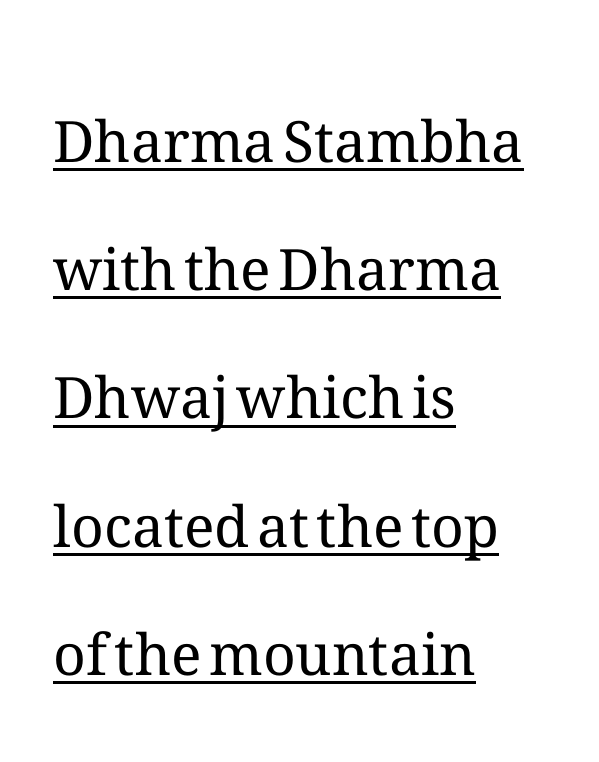
The image shows 57 px regular-weight type, upright; set left-aligned, loose line spacing (2.25x), normal letter spacing, underlined; medium stroke contrast and a medium x-height.
